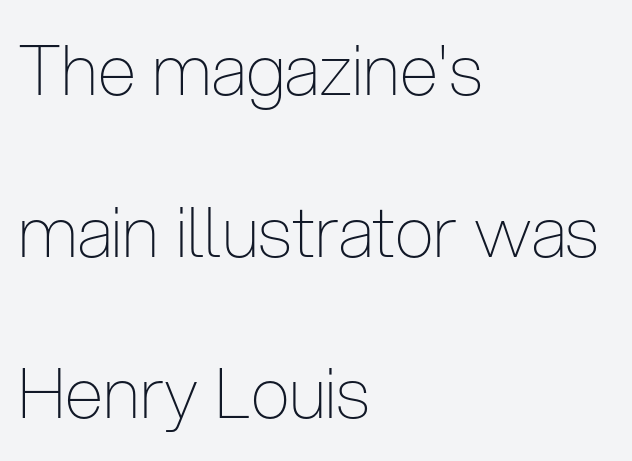
{"serif": "no", "italic": "no", "bold": "no", "weight": "thin", "width": "condensed", "stroke_contrast": "low", "x_height": "medium", "monospaced": "no", "underline": "no", "align": "left", "line_spacing": "loose", "line_spacing_ratio": 2.31, "letter_spacing": "normal", "letter_spacing_em": 0.0, "glyph_px": 70}
